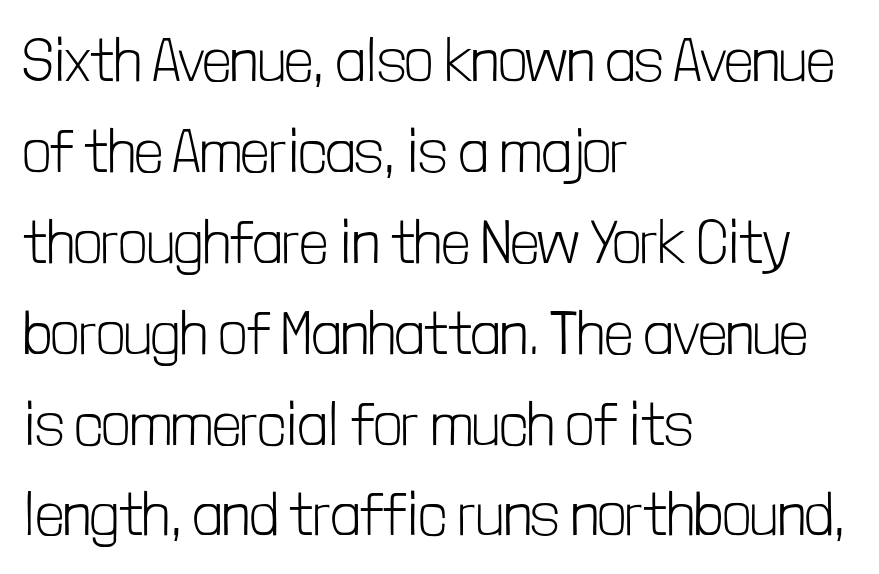
The image shows 61 px light, condensed sans-serif type, upright; set left-aligned, normal line spacing (1.49x), normal letter spacing, not underlined; low stroke contrast and a medium x-height.
